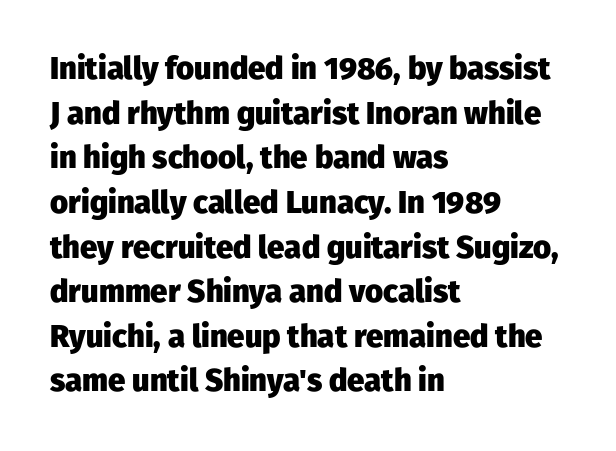
{"serif": "no", "italic": "no", "bold": "yes", "weight": "heavy", "width": "normal", "stroke_contrast": "low", "x_height": "medium", "monospaced": "no", "underline": "no", "align": "left", "line_spacing": "normal", "line_spacing_ratio": 1.44, "letter_spacing": "normal", "letter_spacing_em": 0.0, "glyph_px": 31}
